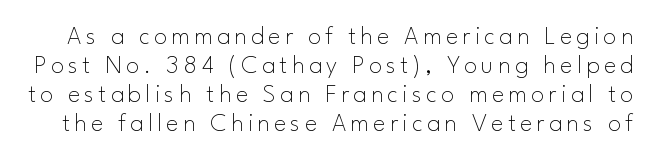
The image shows 26 px text type, upright; set tight line spacing (1.12x), not underlined.
